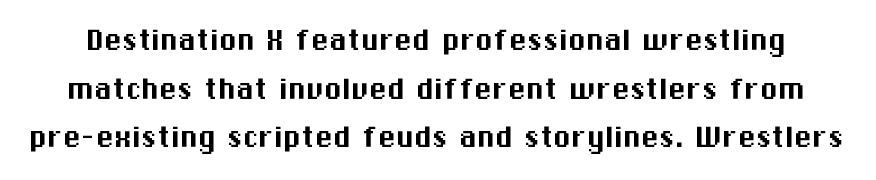
{"serif": "no", "italic": "no", "width": "normal", "stroke_contrast": "medium", "x_height": "medium", "monospaced": "no", "underline": "no", "line_spacing": "normal", "line_spacing_ratio": 1.35, "letter_spacing": "normal", "letter_spacing_em": 0.0, "glyph_px": 36}
